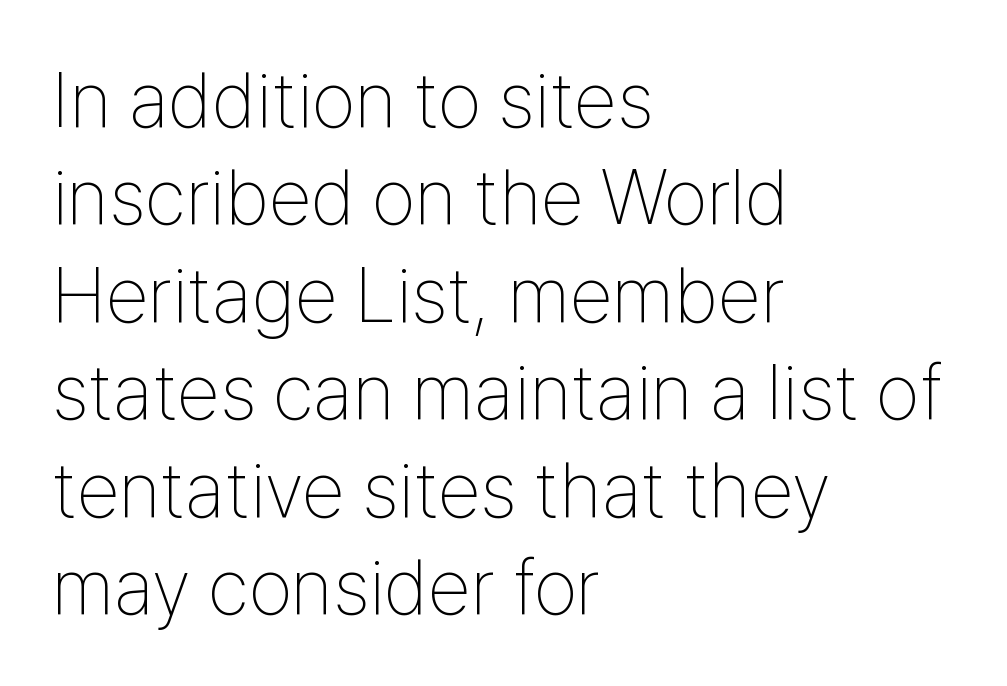
{"serif": "no", "italic": "no", "bold": "no", "weight": "thin", "width": "condensed", "stroke_contrast": "low", "x_height": "medium", "monospaced": "no", "underline": "no", "align": "left", "line_spacing": "normal", "line_spacing_ratio": 1.25, "letter_spacing": "normal", "letter_spacing_em": 0.0, "glyph_px": 78}
